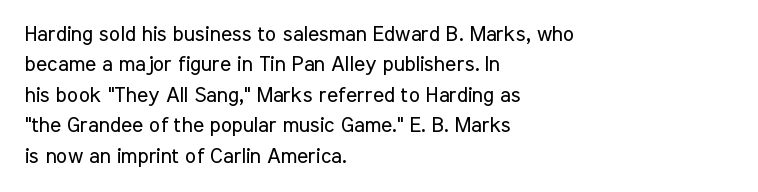
{"italic": "no", "bold": "no", "underline": "no", "align": "left", "line_spacing": "normal", "line_spacing_ratio": 1.45, "letter_spacing": "normal", "letter_spacing_em": 0.0, "glyph_px": 21}
